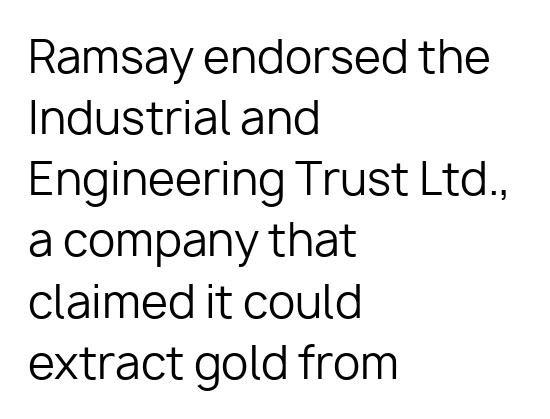
{"serif": "no", "italic": "no", "bold": "no", "weight": "regular", "width": "normal", "stroke_contrast": "low", "x_height": "medium", "monospaced": "no", "underline": "no", "align": "left", "line_spacing": "normal", "line_spacing_ratio": 1.39, "letter_spacing": "normal", "letter_spacing_em": 0.0, "glyph_px": 44}
